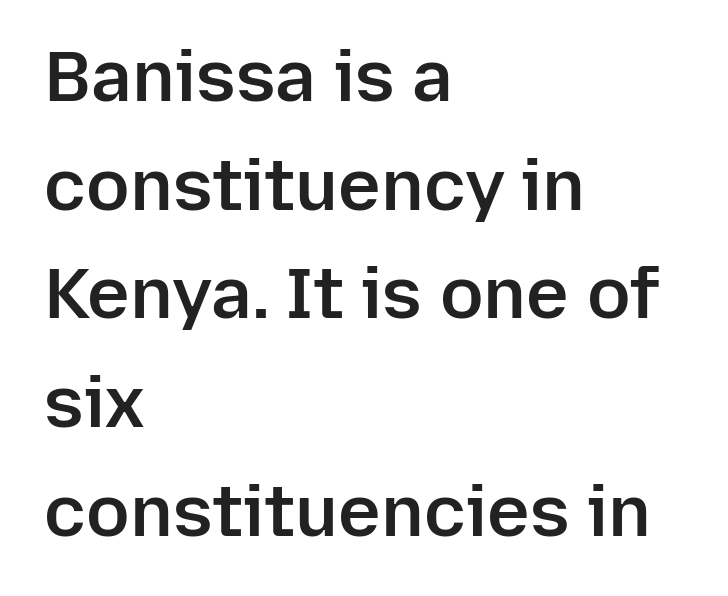
{"serif": "no", "italic": "no", "bold": "semi", "weight": "semibold", "width": "normal", "stroke_contrast": "low", "x_height": "medium", "monospaced": "no", "underline": "no", "align": "left", "line_spacing": "normal", "line_spacing_ratio": 1.51, "letter_spacing": "normal", "letter_spacing_em": 0.0, "glyph_px": 72}
